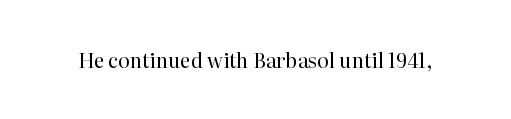
Q: Is the text bold? A: No.
Q: Is the text italic (slanted)? A: No, it is upright.
Q: Is the text underlined? A: No.
Q: Is the spacing between letters normal or unusually wide? A: Normal.
